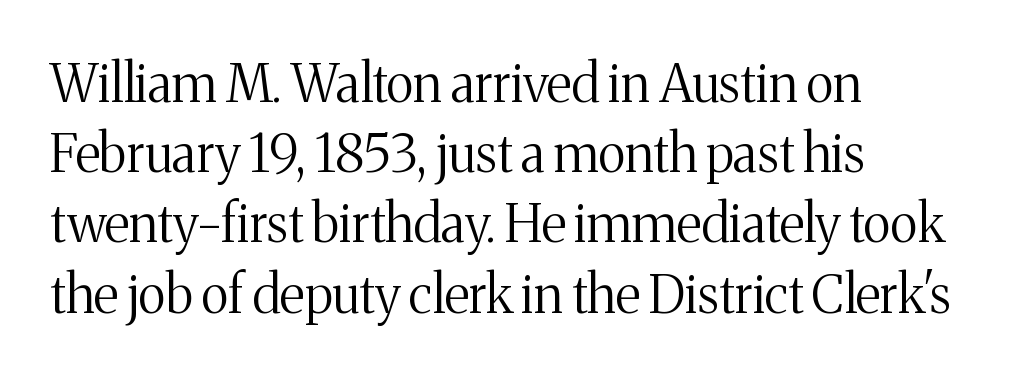
The image shows 52 px regular-weight serif type, upright; set left-aligned, normal line spacing (1.35x), normal letter spacing, not underlined; medium stroke contrast and a medium x-height.
